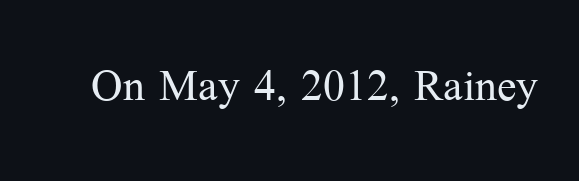
Q: Is the text bold? A: No.
Q: Is the text italic (slanted)? A: No, it is upright.
Q: Is the typeface a serif or a sans-serif typeface? A: Serif.
Q: Is the text underlined? A: No.
Q: Is the spacing between letters normal or unusually wide? A: Normal.
Q: Width (condensed, normal, or wide)? A: Normal.
Q: Stroke contrast? A: Medium.
Q: x-height? A: Medium.
Q: Monospaced? A: No.
